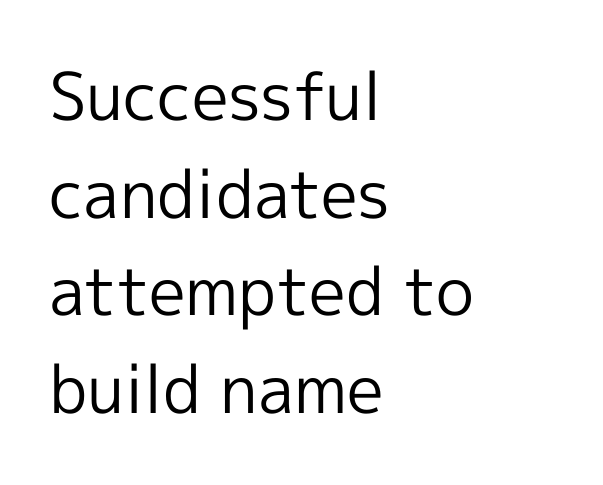
{"serif": "no", "italic": "no", "bold": "no", "weight": "regular", "width": "normal", "x_height": "medium", "monospaced": "no", "underline": "no", "align": "left", "line_spacing": "normal", "line_spacing_ratio": 1.48, "letter_spacing": "normal", "letter_spacing_em": 0.0, "glyph_px": 66}
